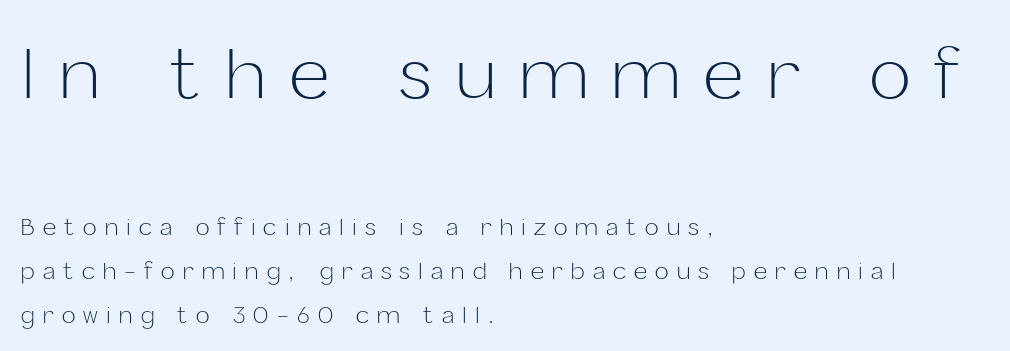
{"serif": "no", "italic": "no", "bold": "no", "weight": "light", "width": "normal", "stroke_contrast": "low", "x_height": "medium", "monospaced": "no", "underline": "no", "align": "left", "line_spacing": "loose", "line_spacing_ratio": 1.92, "letter_spacing": "wide", "letter_spacing_em": 0.36, "larger_block": "first", "size_ratio": 3.0, "glyph_px": 69}
